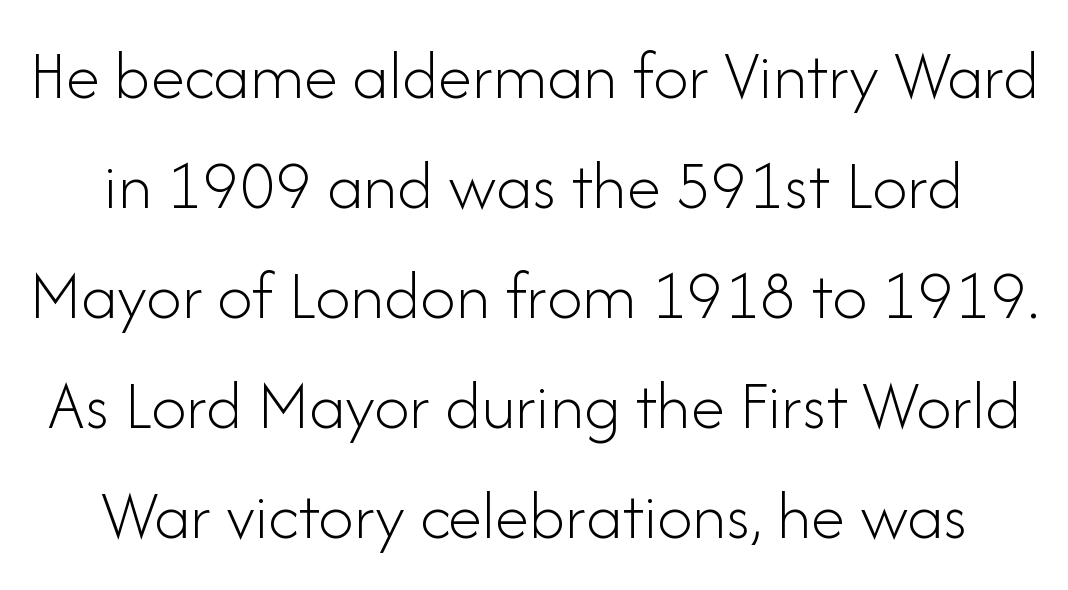
Q: Is the text bold? A: No.
Q: Is the text italic (slanted)? A: No, it is upright.
Q: Is the typeface a serif or a sans-serif typeface? A: Sans-serif.
Q: Is the text underlined? A: No.
Q: Is the spacing between letters normal or unusually wide? A: Normal.
Q: Is the spacing between lines tight, normal or loose? A: Normal.
Q: Width (condensed, normal, or wide)? A: Normal.
Q: Stroke contrast? A: Low.
Q: x-height? A: Small.
Q: Monospaced? A: No.
